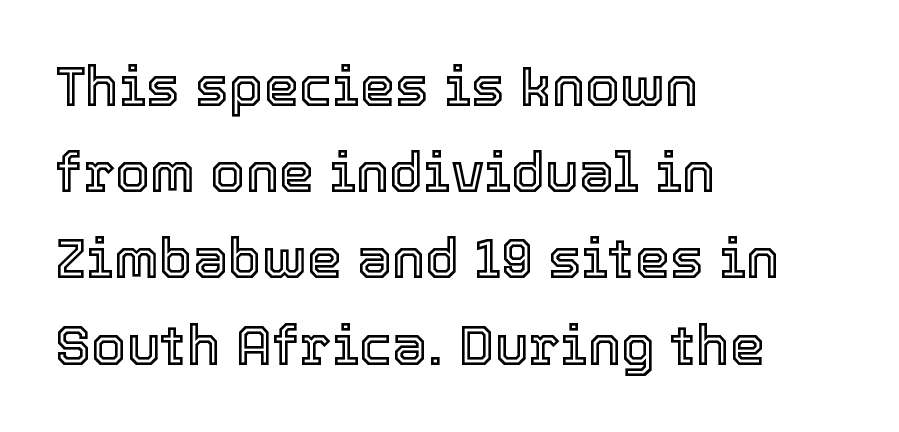
Q: Is the text italic (slanted)? A: No, it is upright.
Q: Is the text underlined? A: No.
Q: How is the paragraph aligned? A: Left-aligned.
Q: Is the spacing between letters normal or unusually wide? A: Normal.
Q: Is the spacing between lines tight, normal or loose? A: Normal.
Q: Width (condensed, normal, or wide)? A: Normal.
Q: x-height? A: Medium.
Q: Monospaced? A: No.
